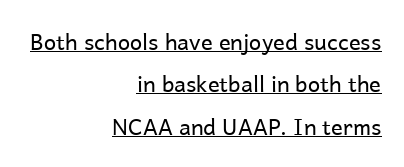
The lines are spread far apart with generous leading. The passage is arranged like a letterhead date or caption credit — flush right. Between one letter and the next there's only the usual sliver of space. These lines were composed using upright roman letters.
